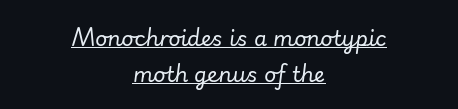
Q: Is the text bold? A: No.
Q: Is the text italic (slanted)? A: Yes, it leans right by about 7 degrees.
Q: Is the text underlined? A: Yes.
Q: How is the paragraph aligned? A: Centered.
Q: Is the spacing between letters normal or unusually wide? A: Normal.
